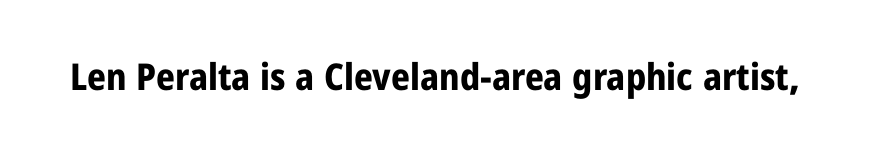
Think of a printed novel: that variable character pitch is what you see here. The passage shown is emphatically bold. The space directly below the letters is spotless. Typographically, this falls in the sans-serif category. This sample uses plain, unmodified letter spacing.
